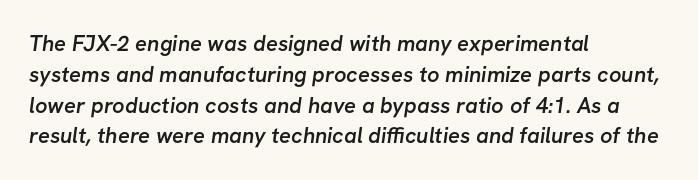
Q: Is the text bold? A: Semi-bold.
Q: Is the text underlined? A: No.
Q: How is the paragraph aligned? A: Left-aligned.
Q: Is the spacing between letters normal or unusually wide? A: Normal.
Q: Is the spacing between lines tight, normal or loose? A: Normal.
